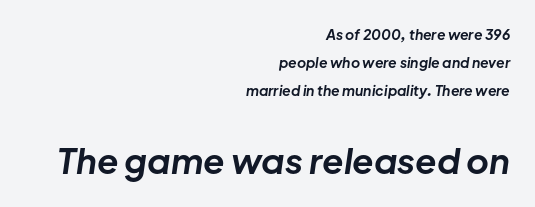
{"italic": "yes", "lean": "right", "slant_degrees": 8, "bold": "yes", "weight": "bold", "width": "normal", "stroke_contrast": "low", "x_height": "medium", "monospaced": "no", "underline": "no", "align": "right", "line_spacing": "loose", "line_spacing_ratio": 2.0, "letter_spacing": "normal", "letter_spacing_em": 0.0, "larger_block": "second", "size_ratio": 2.5, "glyph_px": 35}
